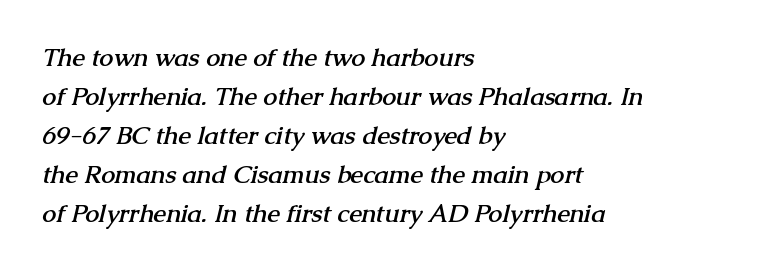
The area under the type is left untouched. Nobody touched the tracking dial on this one. Summary of vertical rhythm: regular, with standard interline spacing. These lines are set flush left with a ragged right edge. Typographic density is high because the face is bold.
